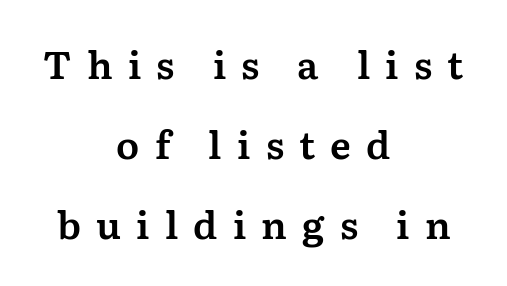
Q: Is the text italic (slanted)? A: No, it is upright.
Q: Is the typeface a serif or a sans-serif typeface? A: Serif.
Q: Is the text underlined? A: No.
Q: How is the paragraph aligned? A: Centered.
Q: Is the spacing between letters normal or unusually wide? A: Unusually wide.
Q: Is the spacing between lines tight, normal or loose? A: Loose.
Q: Width (condensed, normal, or wide)? A: Normal.
Q: Stroke contrast? A: Medium.
Q: x-height? A: Medium.
Q: Monospaced? A: No.
